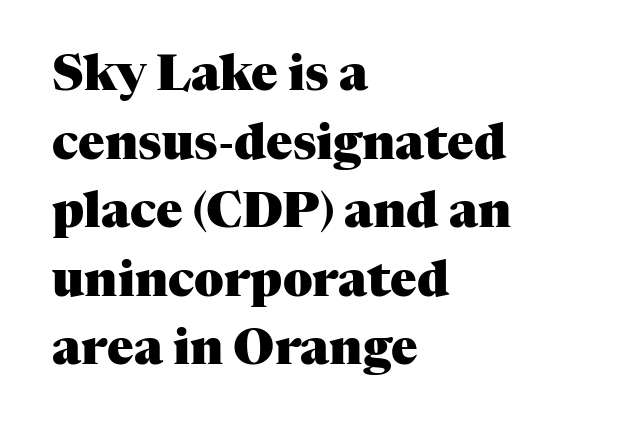
The image shows 49 px heavy serif type, upright; set left-aligned, normal line spacing (1.4x), normal letter spacing, not underlined; medium stroke contrast and a medium x-height.
